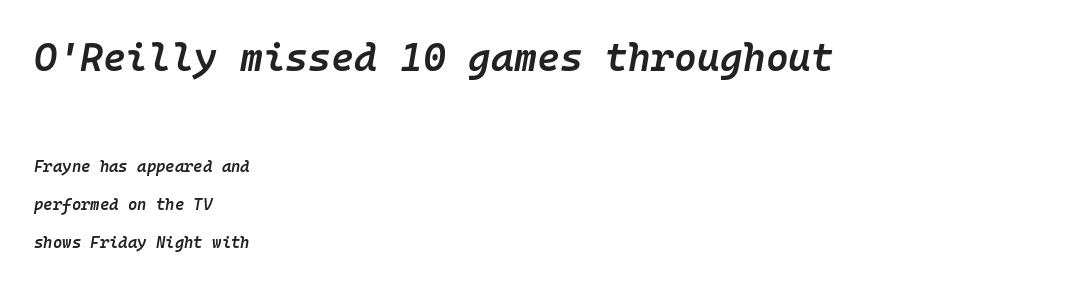
Q: Is the text bold? A: Semi-bold.
Q: Is the text italic (slanted)? A: Yes, it leans right by about 10 degrees.
Q: Is the text underlined? A: No.
Q: How is the paragraph aligned? A: Left-aligned.
Q: Is the spacing between letters normal or unusually wide? A: Normal.
Q: Is the spacing between lines tight, normal or loose? A: Loose.
Q: Which block of text is set in a larger size, the first (top) or the second (bottom)? A: The first (top) one.
Q: Width (condensed, normal, or wide)? A: Normal.
Q: Stroke contrast? A: Low.
Q: x-height? A: Medium.
Q: Monospaced? A: Yes.
